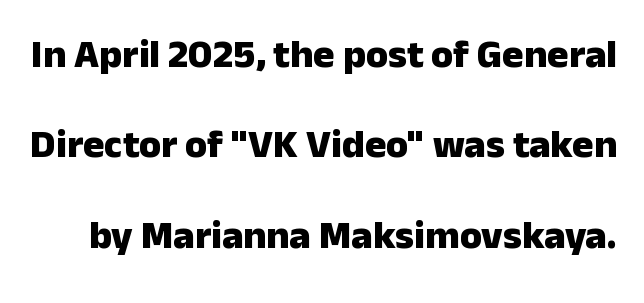
The image shows 40 px heavy sans-serif type, upright; set loose line spacing (2.26x), normal letter spacing, not underlined; low stroke contrast and a medium x-height.
